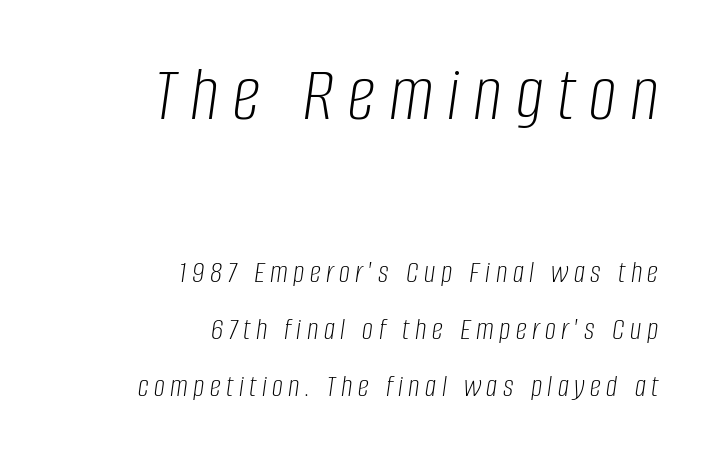
Q: Is the text bold? A: No.
Q: Is the text italic (slanted)? A: Yes, it leans right by about 8 degrees.
Q: Is the text underlined? A: No.
Q: How is the paragraph aligned? A: Right-aligned.
Q: Which block of text is set in a larger size, the first (top) or the second (bottom)? A: The first (top) one.
Q: Width (condensed, normal, or wide)? A: Condensed.
Q: Stroke contrast? A: Low.
Q: x-height? A: Large.
Q: Monospaced? A: No.
